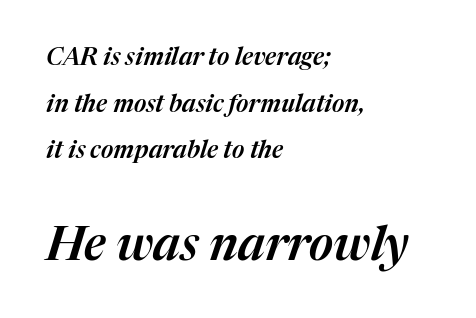
Q: Is the text italic (slanted)? A: Yes, it leans right by about 17 degrees.
Q: Is the text underlined? A: No.
Q: How is the paragraph aligned? A: Left-aligned.
Q: Is the spacing between letters normal or unusually wide? A: Normal.
Q: Is the spacing between lines tight, normal or loose? A: Loose.
Q: Which block of text is set in a larger size, the first (top) or the second (bottom)? A: The second (bottom) one.
Q: Width (condensed, normal, or wide)? A: Normal.
Q: Stroke contrast? A: Medium.
Q: x-height? A: Medium.
Q: Monospaced? A: No.
